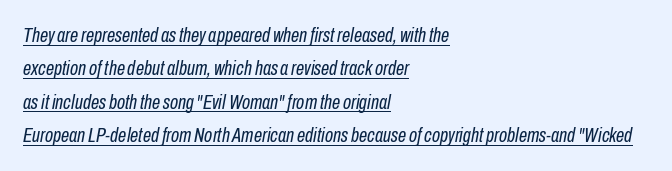
The image shows 21 px text type, italic (leaning right); set left-aligned, normal line spacing (1.59x), normal letter spacing, underlined.
